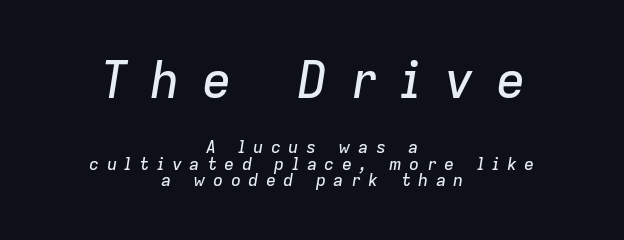
Q: Is the text italic (slanted)? A: Yes, it leans right by about 9 degrees.
Q: Is the text underlined? A: No.
Q: How is the paragraph aligned? A: Centered.
Q: Is the spacing between letters normal or unusually wide? A: Unusually wide.
Q: Is the spacing between lines tight, normal or loose? A: Tight.
Q: Which block of text is set in a larger size, the first (top) or the second (bottom)? A: The first (top) one.
Q: Width (condensed, normal, or wide)? A: Normal.
Q: Stroke contrast? A: Low.
Q: x-height? A: Medium.
Q: Monospaced? A: No.
